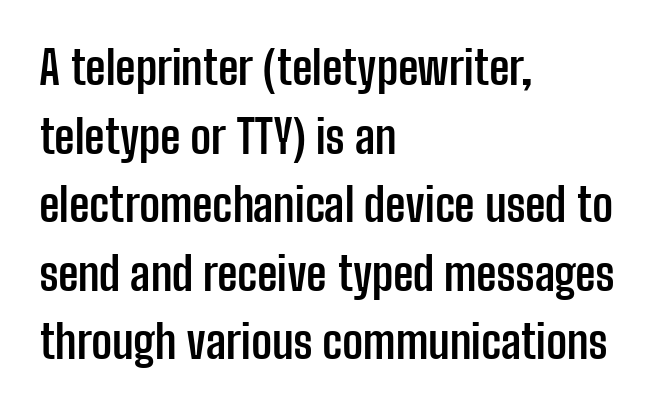
The image shows 46 px semibold, condensed sans-serif type, upright; set left-aligned, normal line spacing (1.49x), normal letter spacing, not underlined; low stroke contrast and a medium x-height.
